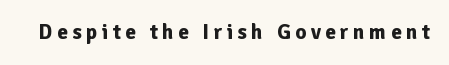
{"italic": "no", "bold": "yes", "underline": "no", "letter_spacing": "wide", "letter_spacing_em": 0.22, "glyph_px": 21}
